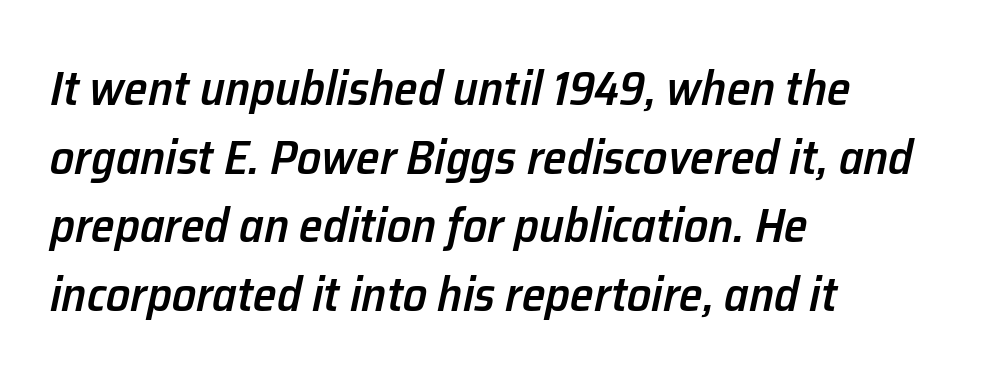
Q: Is the text bold? A: Semi-bold.
Q: Is the text italic (slanted)? A: Yes, it leans right by about 12 degrees.
Q: Is the text underlined? A: No.
Q: How is the paragraph aligned? A: Left-aligned.
Q: Is the spacing between letters normal or unusually wide? A: Normal.
Q: Is the spacing between lines tight, normal or loose? A: Normal.
Q: Width (condensed, normal, or wide)? A: Normal.
Q: Stroke contrast? A: Low.
Q: x-height? A: Medium.
Q: Monospaced? A: No.
